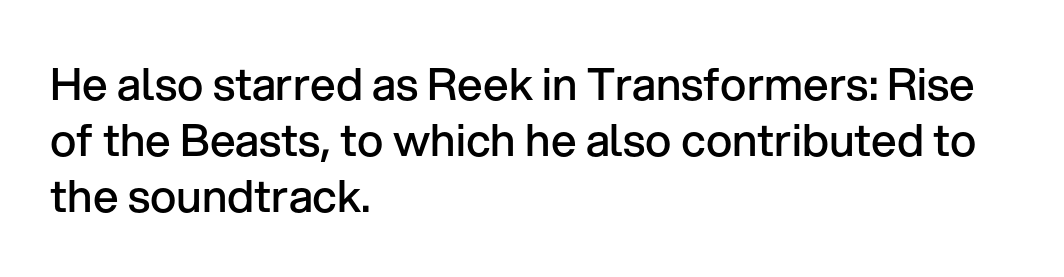
The image shows 45 px semibold sans-serif type, upright; set left-aligned, line spacing 1.24x, normal letter spacing, not underlined; low stroke contrast and a medium x-height.
